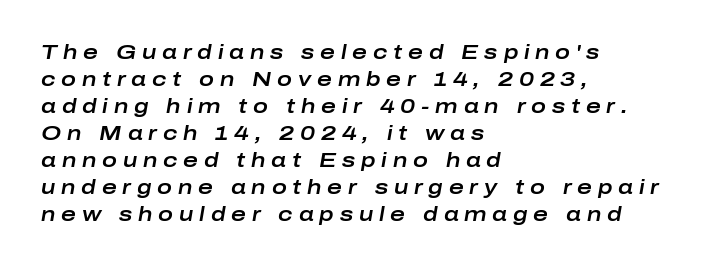
{"italic": "yes", "lean": "right", "slant_degrees": 10, "underline": "no", "align": "left", "line_spacing": "normal", "line_spacing_ratio": 1.35, "letter_spacing": "wide", "letter_spacing_em": 0.29, "glyph_px": 20}
